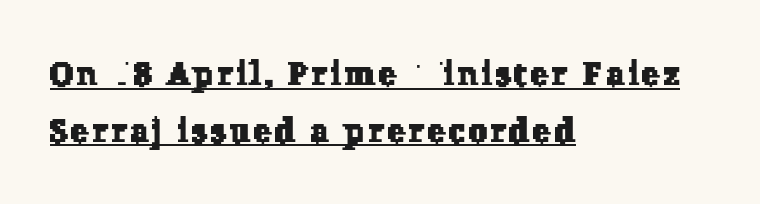
The image shows 33 px serif type; set left-aligned, line spacing 1.72x, underlined; low stroke contrast and a medium x-height.
